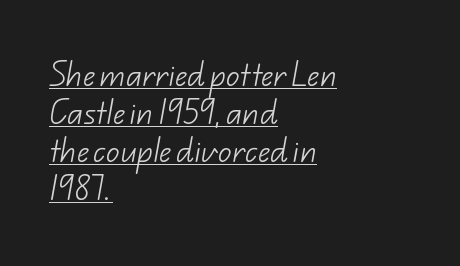
Q: Is the text bold? A: No.
Q: Is the text underlined? A: Yes.
Q: How is the paragraph aligned? A: Left-aligned.
Q: Is the spacing between letters normal or unusually wide? A: Normal.
Q: Is the spacing between lines tight, normal or loose? A: Normal.
